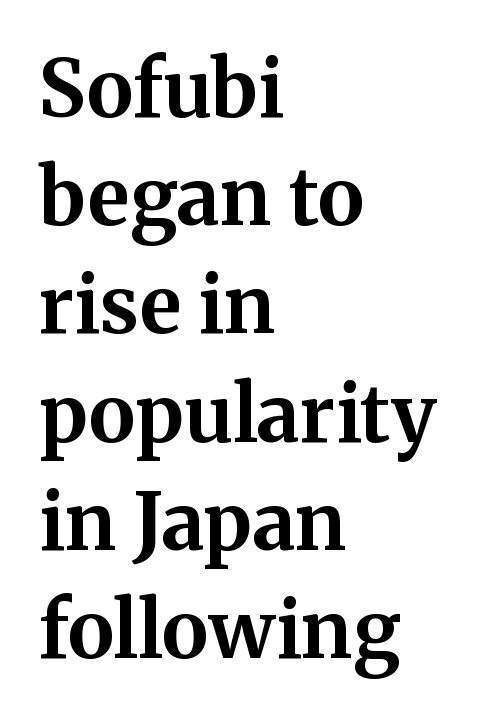
Q: Is the text bold? A: Yes.
Q: Is the text italic (slanted)? A: No, it is upright.
Q: Is the typeface a serif or a sans-serif typeface? A: Serif.
Q: Is the text underlined? A: No.
Q: How is the paragraph aligned? A: Left-aligned.
Q: Is the spacing between letters normal or unusually wide? A: Normal.
Q: Is the spacing between lines tight, normal or loose? A: Normal.
Q: Width (condensed, normal, or wide)? A: Normal.
Q: Stroke contrast? A: Medium.
Q: x-height? A: Medium.
Q: Monospaced? A: No.
